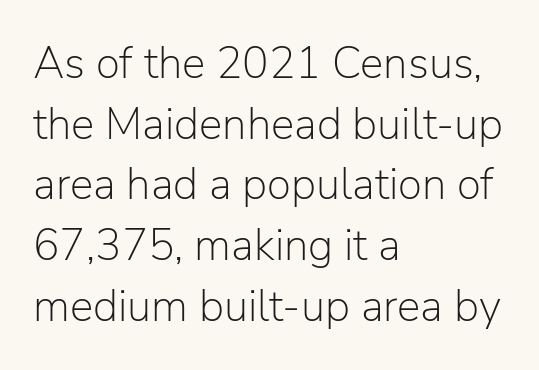
Q: Is the text bold? A: No.
Q: Is the text italic (slanted)? A: No, it is upright.
Q: Is the typeface a serif or a sans-serif typeface? A: Sans-serif.
Q: Is the text underlined? A: No.
Q: How is the paragraph aligned? A: Left-aligned.
Q: Is the spacing between letters normal or unusually wide? A: Normal.
Q: Is the spacing between lines tight, normal or loose? A: Normal.
Q: Width (condensed, normal, or wide)? A: Normal.
Q: Stroke contrast? A: Low.
Q: x-height? A: Medium.
Q: Monospaced? A: No.
